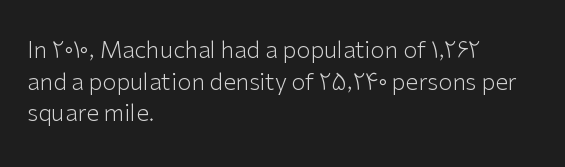
The image shows 23 px text type, upright; set left-aligned, normal line spacing (1.37x), normal letter spacing, not underlined.
